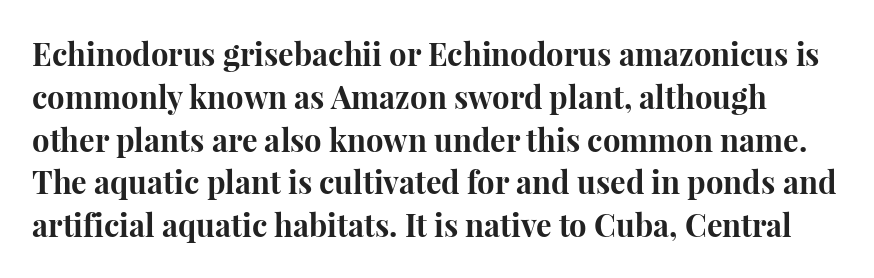
Q: Is the text bold? A: Yes.
Q: Is the text italic (slanted)? A: No, it is upright.
Q: Is the typeface a serif or a sans-serif typeface? A: Serif.
Q: Is the text underlined? A: No.
Q: Is the spacing between letters normal or unusually wide? A: Normal.
Q: Is the spacing between lines tight, normal or loose? A: Normal.
Q: Width (condensed, normal, or wide)? A: Normal.
Q: Stroke contrast? A: High.
Q: x-height? A: Medium.
Q: Monospaced? A: No.
